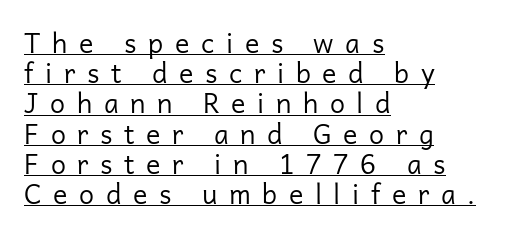
Students, observe: this is what under-led, compact text looks like. Inter-character spacing is expanded well beyond the font's built-in metrics. Unbolded letterforms with no extra heft. Leftover space on each line is placed entirely after the last word. This is roman type, the default non-slanted kind.
